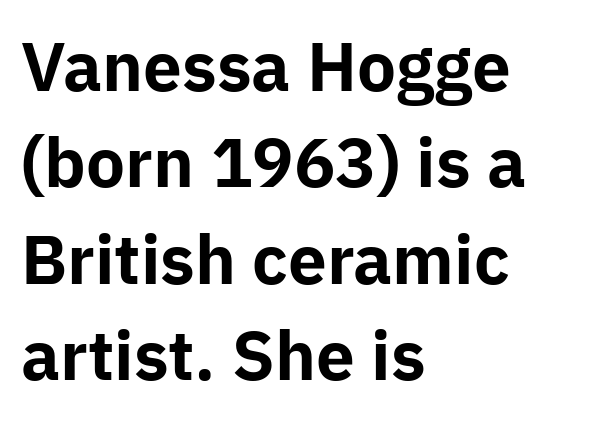
The image shows 66 px bold sans-serif type, upright; set left-aligned, normal line spacing (1.46x), normal letter spacing, not underlined; low stroke contrast and a medium x-height.
